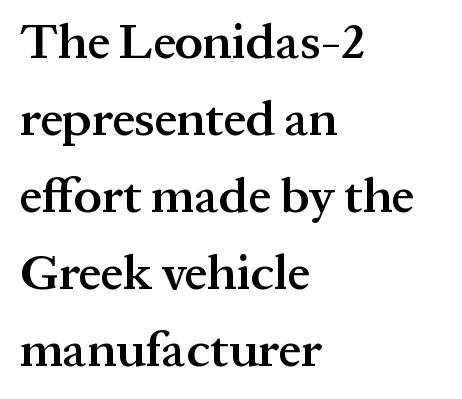
Does the lettering tilt? It doesn't — this is upright. Little horizontal feet cap the strokes, marking this as serif type. These lines are rendered in a variable-pitch font. Any mark beneath the type? The region is blank.
